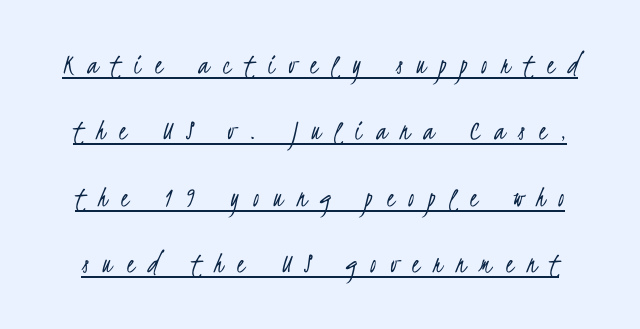
{"serif": "no", "bold": "no", "weight": "light", "width": "condensed", "stroke_contrast": "low", "x_height": "small", "monospaced": "no", "underline": "yes", "line_spacing": "loose", "line_spacing_ratio": 2.21, "letter_spacing": "wide", "letter_spacing_em": 0.47, "glyph_px": 30}
